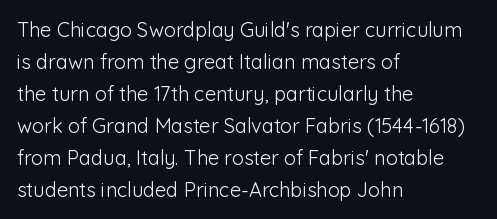
{"italic": "no", "bold": "no", "underline": "no", "align": "left", "line_spacing": "normal", "line_spacing_ratio": 1.6, "letter_spacing": "normal", "letter_spacing_em": 0.0, "glyph_px": 20}
